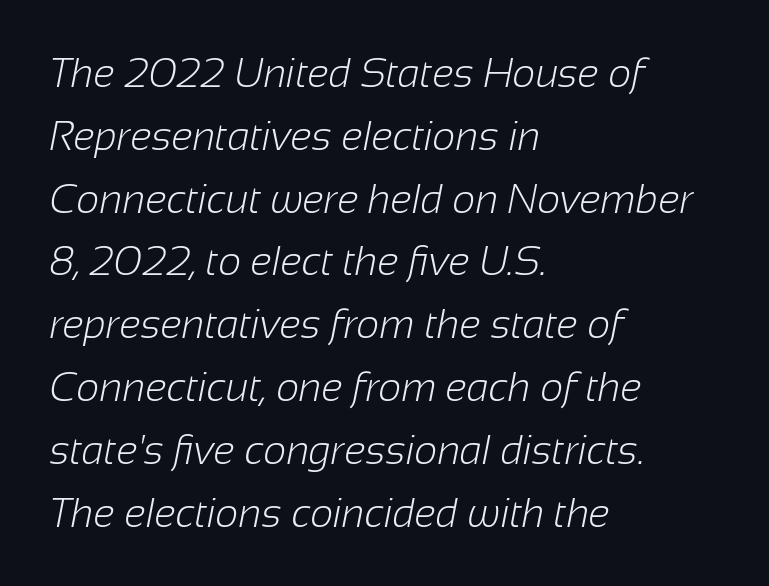
No feet cap the strokes, marking this as sans-serif type. Default kerning and tracking; the words read as compact shapes. Letters rest on an invisible, unmarked baseline. How would I describe the line gaps? Plain and ordinary. The rendering uses natural spacing where letterforms have individual widths. The strokes carry an ordinary text weight at most.
